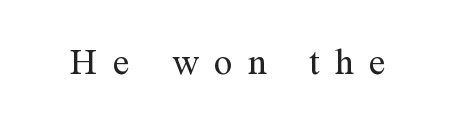
Q: Is the text bold? A: No.
Q: Is the text italic (slanted)? A: No, it is upright.
Q: Is the typeface a serif or a sans-serif typeface? A: Serif.
Q: Is the text underlined? A: No.
Q: Is the spacing between letters normal or unusually wide? A: Unusually wide.
Q: Width (condensed, normal, or wide)? A: Normal.
Q: Stroke contrast? A: Medium.
Q: x-height? A: Medium.
Q: Monospaced? A: No.
